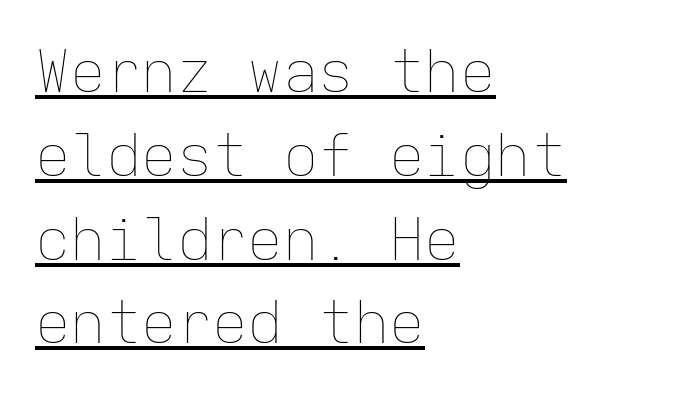
The image shows 59 px thin type, upright, monospaced; set left-aligned, normal line spacing (1.42x), normal letter spacing, underlined; low stroke contrast and a medium x-height.
